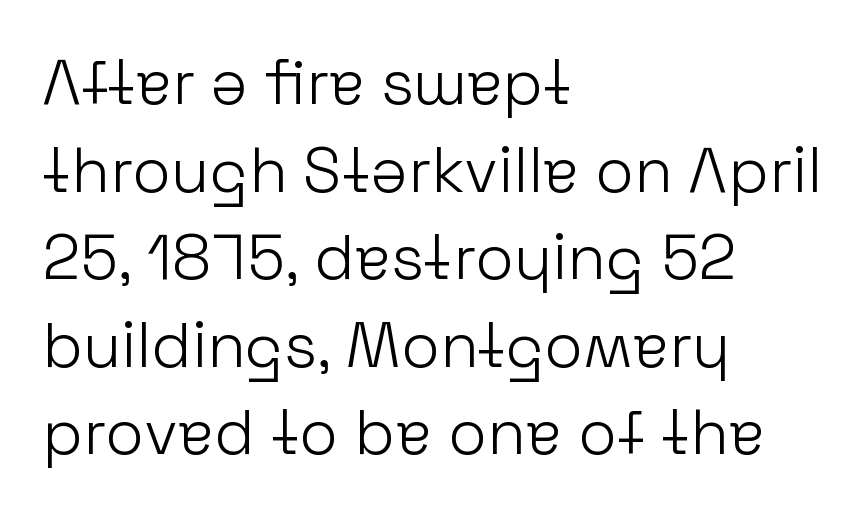
Q: Is the text bold? A: No.
Q: Is the text italic (slanted)? A: No, it is upright.
Q: Is the typeface a serif or a sans-serif typeface? A: Sans-serif.
Q: Is the text underlined? A: No.
Q: How is the paragraph aligned? A: Left-aligned.
Q: Is the spacing between letters normal or unusually wide? A: Normal.
Q: Is the spacing between lines tight, normal or loose? A: Normal.
Q: Width (condensed, normal, or wide)? A: Normal.
Q: Stroke contrast? A: Low.
Q: x-height? A: Medium.
Q: Monospaced? A: No.
